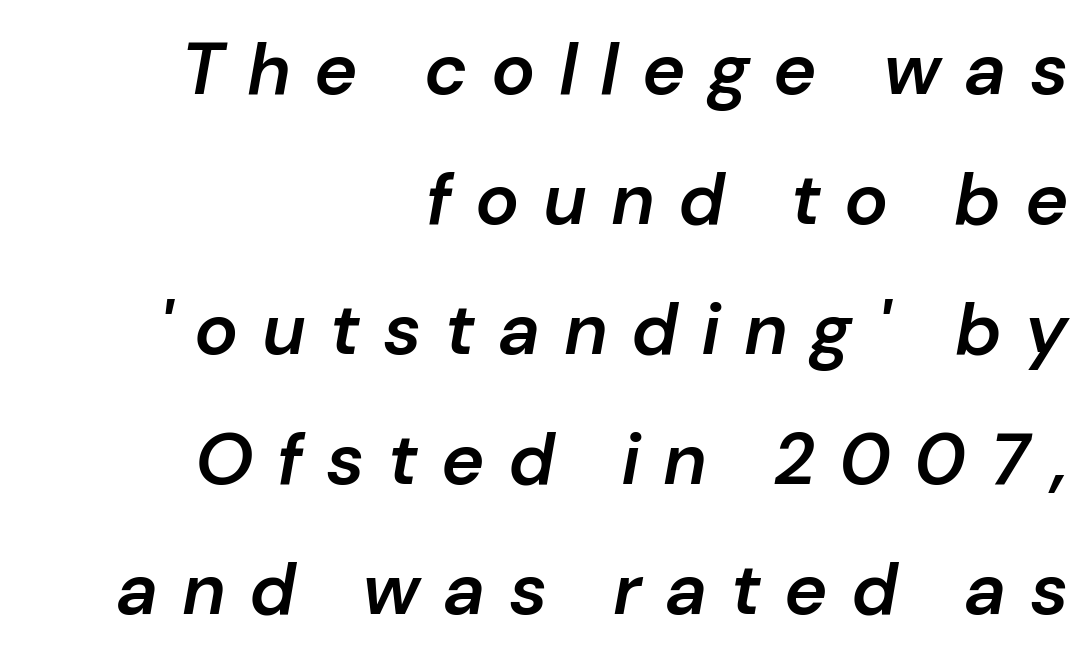
{"italic": "yes", "lean": "right", "slant_degrees": 10, "bold": "semi", "weight": "semibold", "width": "normal", "stroke_contrast": "low", "x_height": "medium", "monospaced": "no", "underline": "no", "align": "right", "line_spacing_ratio": 1.78, "letter_spacing": "wide", "letter_spacing_em": 0.32, "glyph_px": 73}
